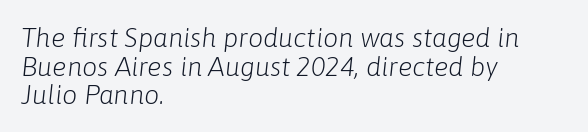
The image shows 27 px text type, italic (leaning right); set left-aligned, tight line spacing (1.06x), normal letter spacing, not underlined.
